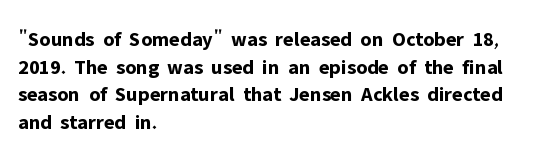
It's the straight-up-and-down kind of type. The words here are not underlined. Summary of vertical rhythm: regular, with standard interline spacing. Alignment: flush left. The rendering keeps characters at their native spacing.
